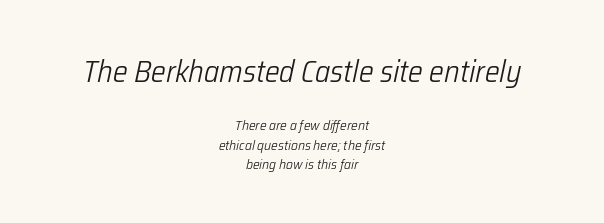
Q: Is the text bold? A: No.
Q: Is the text italic (slanted)? A: Yes, it leans right by about 12 degrees.
Q: Is the text underlined? A: No.
Q: How is the paragraph aligned? A: Centered.
Q: Is the spacing between letters normal or unusually wide? A: Normal.
Q: Is the spacing between lines tight, normal or loose? A: Normal.
Q: Which block of text is set in a larger size, the first (top) or the second (bottom)? A: The first (top) one.
Q: Width (condensed, normal, or wide)? A: Condensed.
Q: Stroke contrast? A: Low.
Q: x-height? A: Medium.
Q: Monospaced? A: No.
